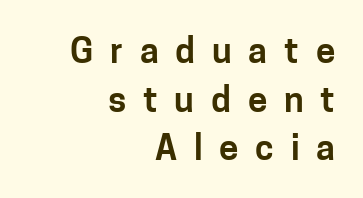
The image shows 35 px sans-serif type, upright; set right-aligned, normal line spacing (1.39x), unusually wide letter spacing (+0.48 em), not underlined; low stroke contrast and a medium x-height.
